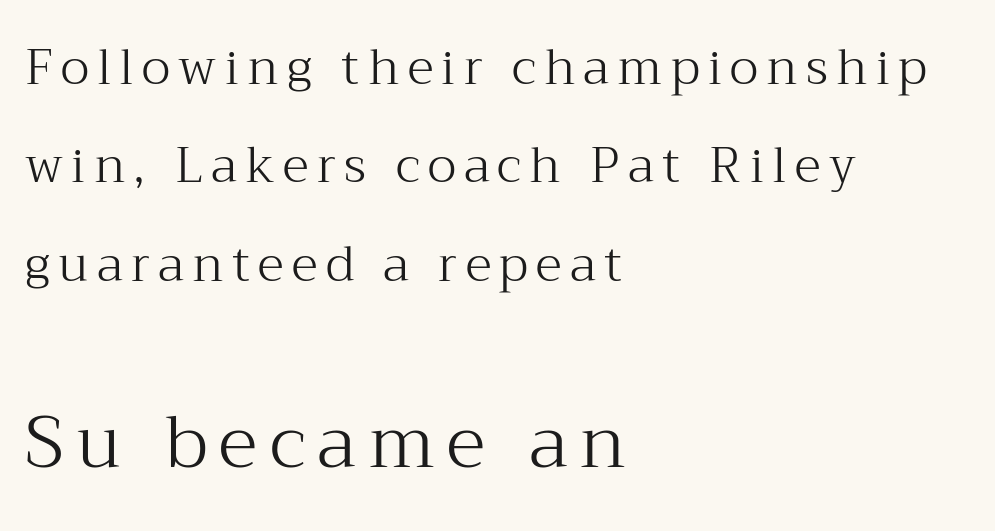
Q: Is the text bold? A: No.
Q: Is the text italic (slanted)? A: No, it is upright.
Q: Is the typeface a serif or a sans-serif typeface? A: Serif.
Q: Is the text underlined? A: No.
Q: How is the paragraph aligned? A: Left-aligned.
Q: Is the spacing between lines tight, normal or loose? A: Loose.
Q: Which block of text is set in a larger size, the first (top) or the second (bottom)? A: The second (bottom) one.
Q: Width (condensed, normal, or wide)? A: Normal.
Q: Stroke contrast? A: Medium.
Q: x-height? A: Medium.
Q: Monospaced? A: No.
